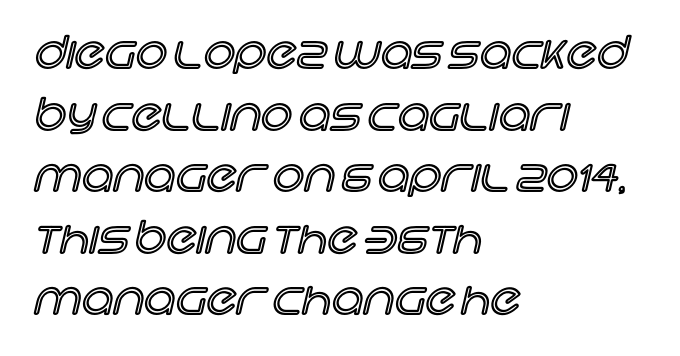
The image shows 44 px text type; set left-aligned, normal line spacing (1.4x), normal letter spacing, not underlined; a large x-height.
